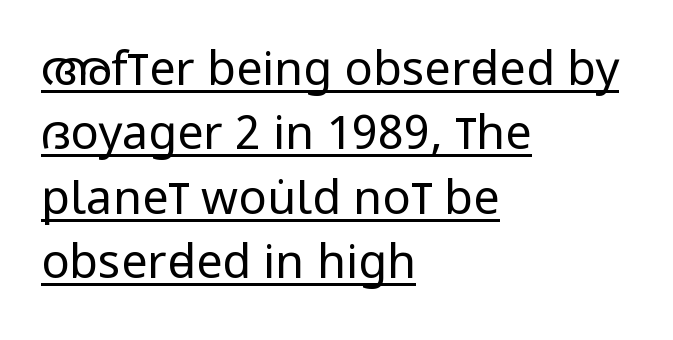
{"serif": "no", "italic": "no", "bold": "no", "weight": "regular", "width": "condensed", "stroke_contrast": "low", "x_height": "large", "monospaced": "no", "underline": "yes", "align": "left", "line_spacing": "normal", "line_spacing_ratio": 1.37, "letter_spacing": "normal", "letter_spacing_em": 0.0, "glyph_px": 47}
